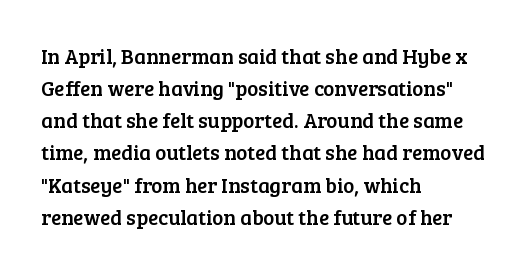
The image shows 21 px text type, upright; set left-aligned, normal line spacing (1.53x), normal letter spacing, not underlined.
